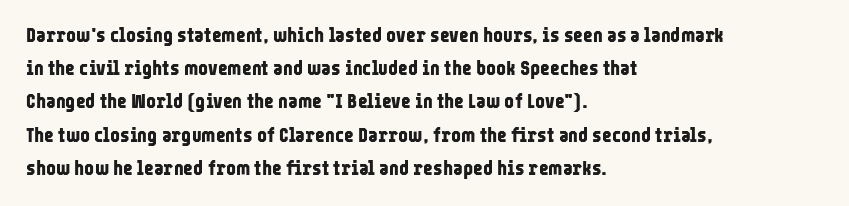
The font is running at its bold setting. Letters rest on an invisible, unmarked baseline. Students, note that the glyphs here touch the page at normal intervals. The rendering anchors every line to the left-hand side.
